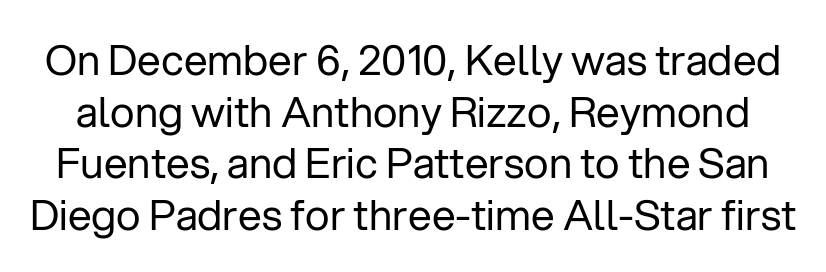
Q: Is the text bold? A: No.
Q: Is the text italic (slanted)? A: No, it is upright.
Q: Is the typeface a serif or a sans-serif typeface? A: Sans-serif.
Q: Is the text underlined? A: No.
Q: Is the spacing between letters normal or unusually wide? A: Normal.
Q: Width (condensed, normal, or wide)? A: Normal.
Q: Stroke contrast? A: Low.
Q: x-height? A: Medium.
Q: Monospaced? A: No.
